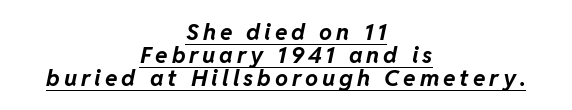
Reading down the block, each line starts at a different indent, mirrored at its end. Stroke thickness is high; the sample reads as a true bold. The words here are underlined. Looking at the ascenders, they clearly lean. Regarding leading, the lines here are crowded together.
